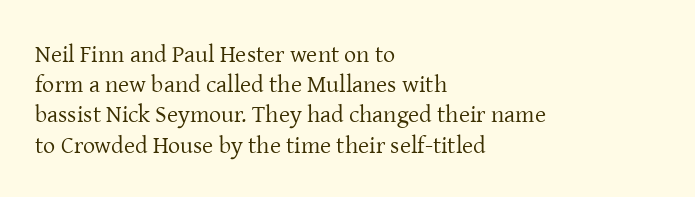
The weight would be labelled regular, book, light, or lighter still. Every stem runs plumb, perpendicular to the baseline. Descender tails drop into unmarked territory. One glance says typical: line gaps are just what's usual.
